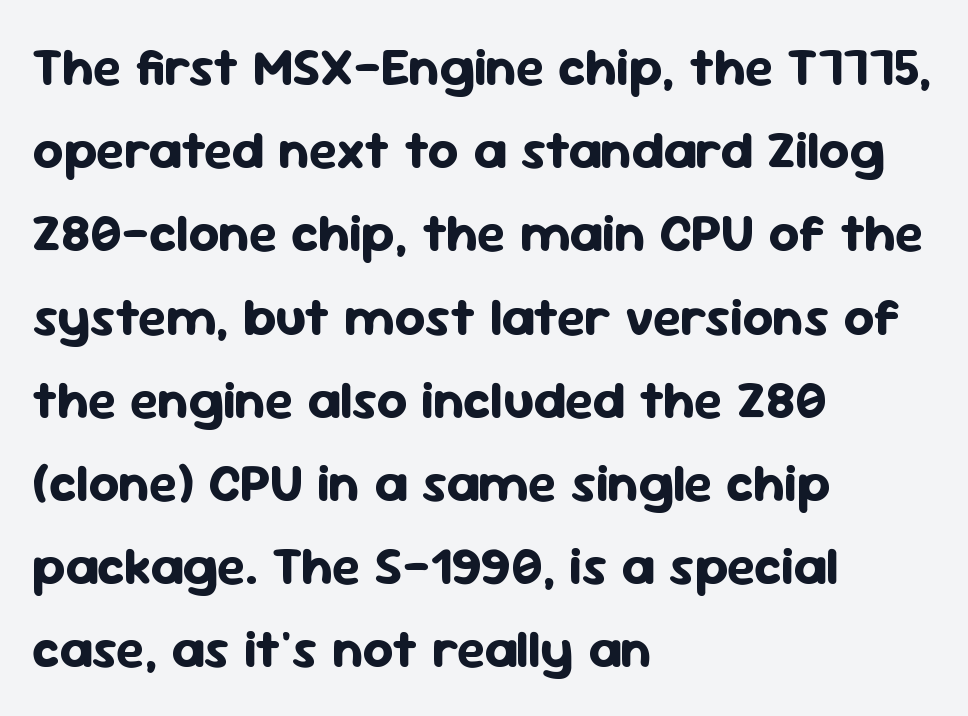
Q: Is the text bold? A: Yes.
Q: Is the text italic (slanted)? A: No, it is upright.
Q: Is the typeface a serif or a sans-serif typeface? A: Sans-serif.
Q: Is the text underlined? A: No.
Q: How is the paragraph aligned? A: Left-aligned.
Q: Is the spacing between letters normal or unusually wide? A: Normal.
Q: Is the spacing between lines tight, normal or loose? A: Normal.
Q: Width (condensed, normal, or wide)? A: Normal.
Q: Stroke contrast? A: Low.
Q: x-height? A: Medium.
Q: Monospaced? A: No.
